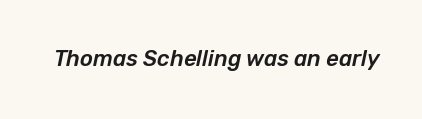
Q: Is the text italic (slanted)? A: Yes, it leans right by about 12 degrees.
Q: Is the text underlined? A: No.
Q: Is the spacing between letters normal or unusually wide? A: Normal.
